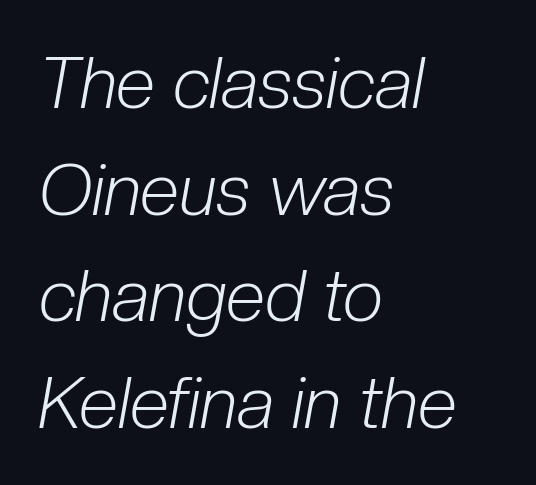
Each stroke keeps to a modest, everyday thickness or less. Is this a fixed-width face? No — the glyphs have proportional, varying widths. The passage shown leans; its letterforms are oblique. Lines of text with bare space underneath. Vertical spacing — default.
